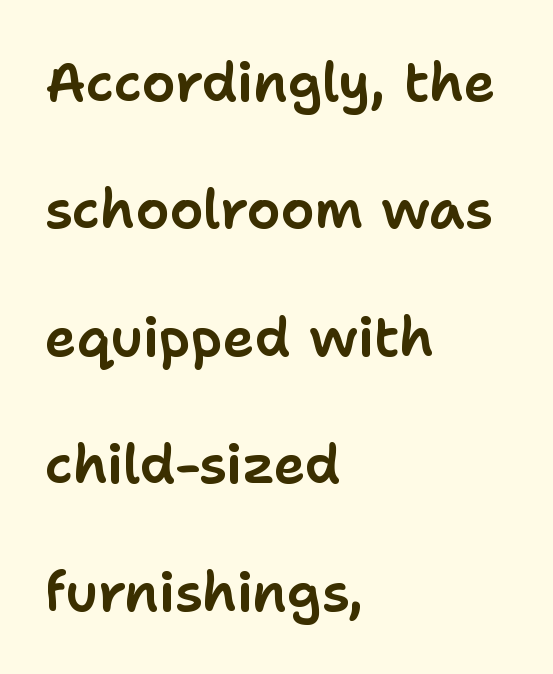
{"serif": "no", "italic": "no", "width": "normal", "stroke_contrast": "low", "x_height": "medium", "monospaced": "no", "underline": "no", "align": "left", "line_spacing": "loose", "line_spacing_ratio": 2.36, "letter_spacing": "normal", "letter_spacing_em": 0.0, "glyph_px": 54}
